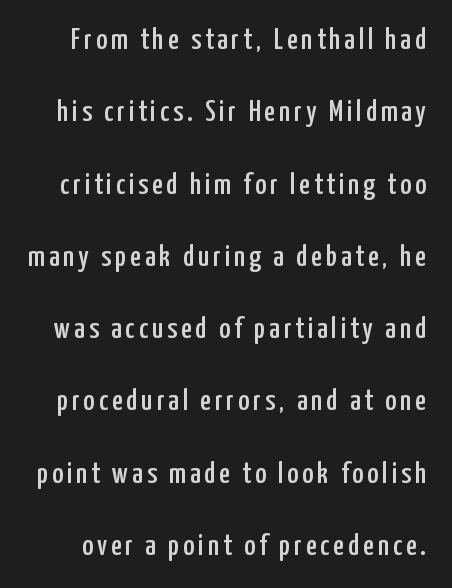
The image shows 30 px condensed sans-serif type, upright; set loose line spacing (2.41x), not underlined; low stroke contrast and a medium x-height.
